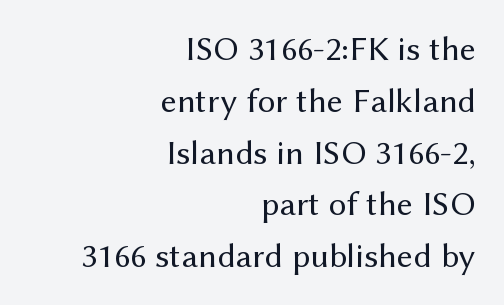
The rag falls on the left side of this text block. Honestly, the letter spacing is just normal — you wouldn't notice it. On a weight scale, this lands at 450 or below. Nope, no serifs anywhere on these letters. This is roman type, the default non-slanted kind.
